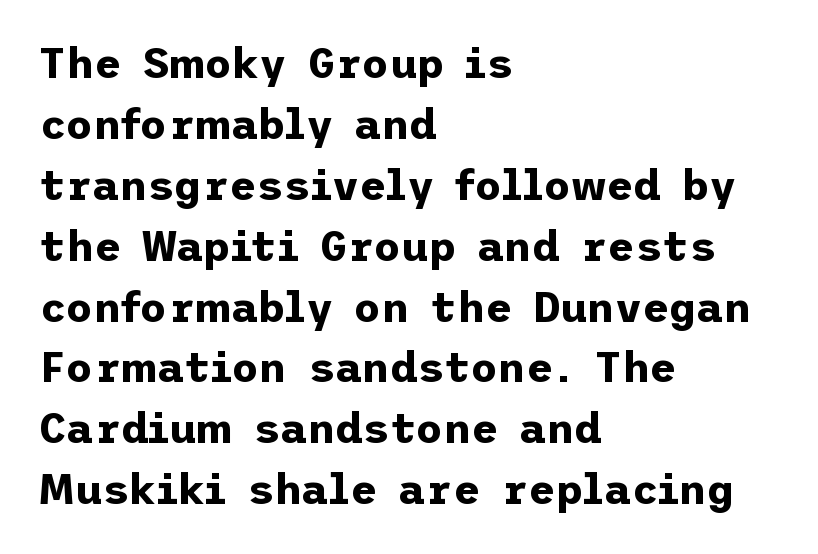
{"serif": "no", "italic": "no", "bold": "yes", "weight": "bold", "width": "normal", "stroke_contrast": "low", "x_height": "medium", "underline": "no", "align": "left", "line_spacing": "normal", "line_spacing_ratio": 1.45, "letter_spacing": "normal", "letter_spacing_em": 0.0, "glyph_px": 42}
